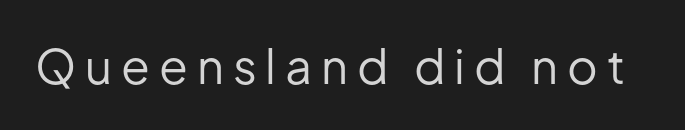
Rule under the text: the space is simply empty. Tall strokes in this sample are plumb rather than angled. Examine the stroke ends and you'll find no serifs. The cut favours lightness, reaching ordinary text weight at its darkest. Each letter keeps its own natural width here, so spacing adapts to shape.
